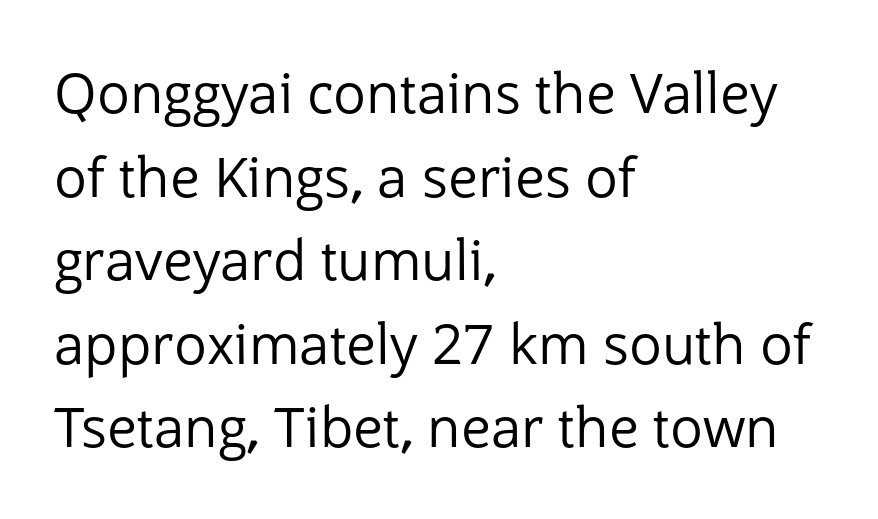
{"serif": "no", "italic": "no", "bold": "no", "weight": "regular", "width": "normal", "stroke_contrast": "low", "x_height": "medium", "monospaced": "no", "underline": "no", "align": "left", "line_spacing": "normal", "line_spacing_ratio": 1.52, "letter_spacing": "normal", "letter_spacing_em": 0.0, "glyph_px": 55}
